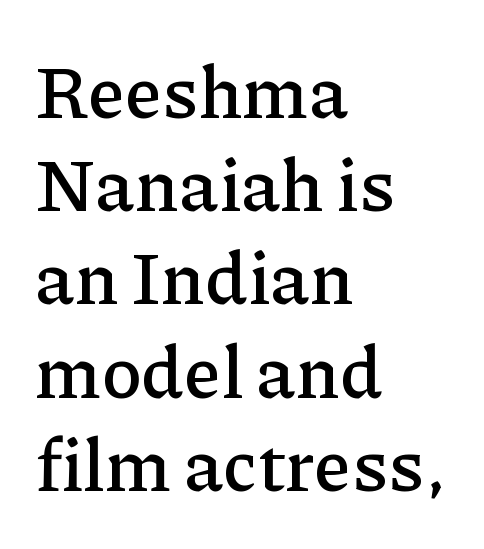
Q: Is the text italic (slanted)? A: No, it is upright.
Q: Is the typeface a serif or a sans-serif typeface? A: Serif.
Q: Is the text underlined? A: No.
Q: How is the paragraph aligned? A: Left-aligned.
Q: Is the spacing between letters normal or unusually wide? A: Normal.
Q: Is the spacing between lines tight, normal or loose? A: Normal.
Q: Width (condensed, normal, or wide)? A: Normal.
Q: Stroke contrast? A: Low.
Q: x-height? A: Medium.
Q: Monospaced? A: No.
